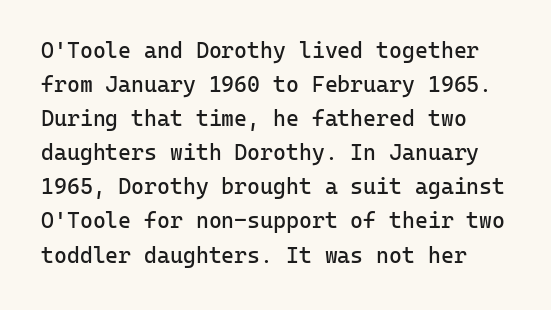
The image shows 22 px text type, upright; set normal line spacing (1.55x), normal letter spacing, not underlined.
